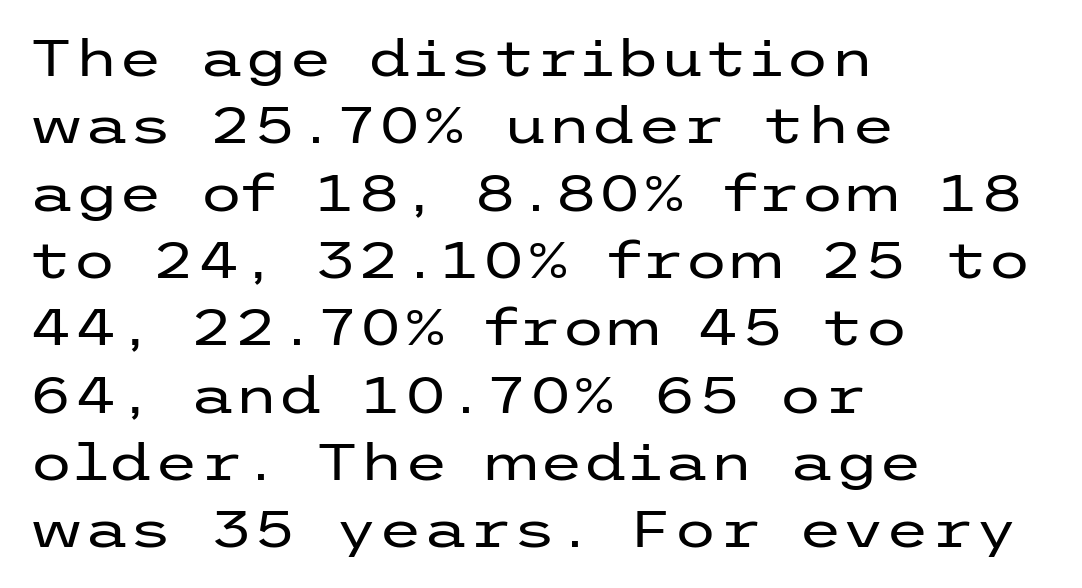
The image shows 51 px regular-weight, wide sans-serif type, upright; set left-aligned, normal line spacing (1.32x), normal letter spacing, not underlined; low stroke contrast and a medium x-height.
